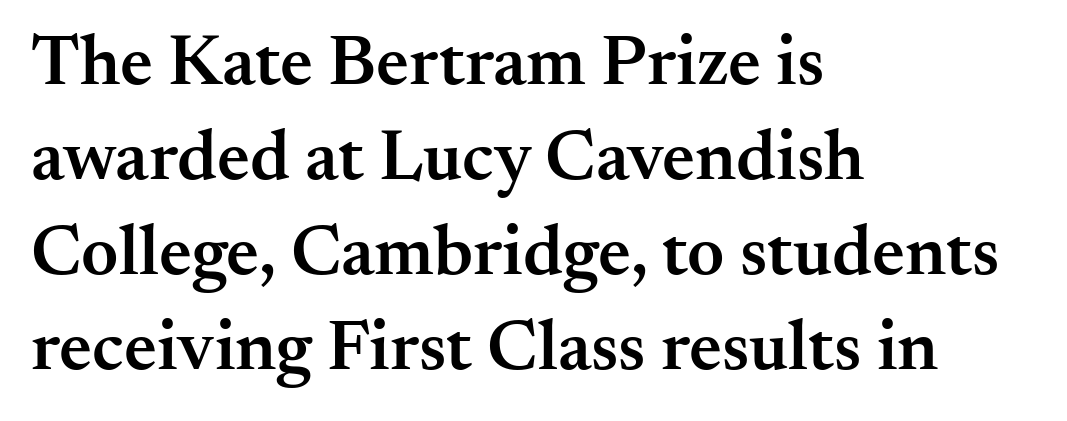
The image shows 72 px semibold serif type, upright; set left-aligned, normal line spacing (1.32x), normal letter spacing, not underlined; medium stroke contrast and a small x-height.
